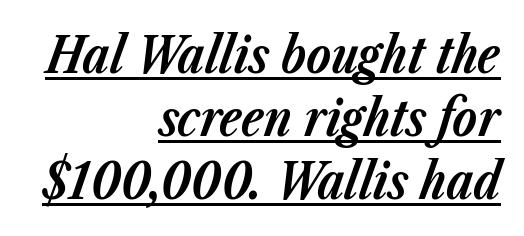
The passage shown leans; its letterforms are oblique. The rendering uses natural spacing where letterforms have individual widths. This sample is right-justified, so line beginnings fall wherever the words allow. Words appear dense and cohesive because spacing is normal. In terms of weight, the rendering is a true, heavy bold.
